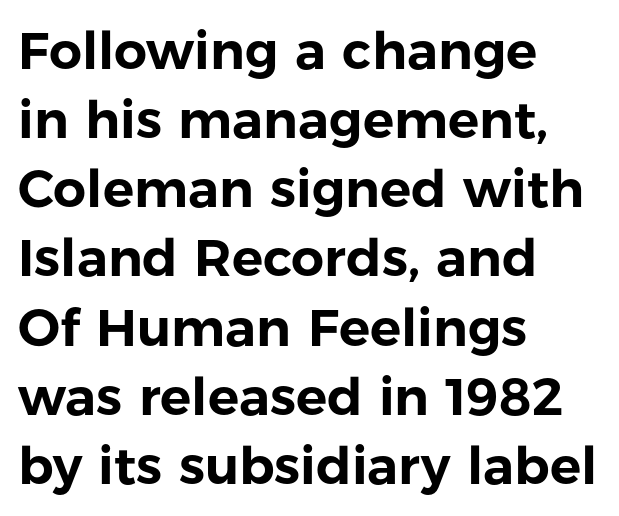
{"serif": "no", "italic": "no", "width": "normal", "stroke_contrast": "low", "x_height": "medium", "monospaced": "no", "underline": "no", "align": "left", "line_spacing": "normal", "line_spacing_ratio": 1.33, "letter_spacing": "normal", "letter_spacing_em": 0.0, "glyph_px": 52}
